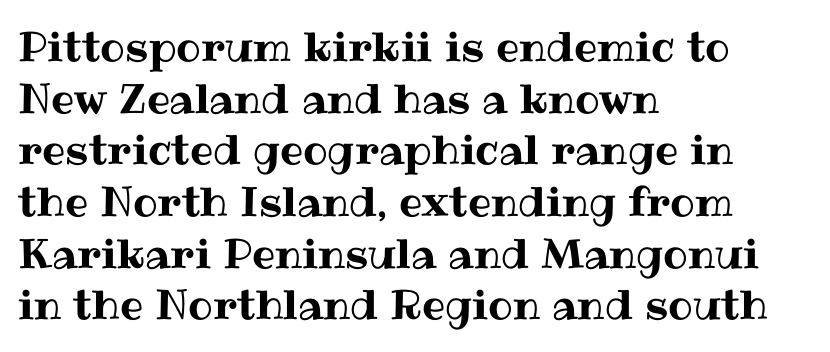
Underline: absent. Summary of vertical rhythm: regular, with standard interline spacing. This rendering uses left alignment, leaving the right contour irregular. How are the letters spaced? Ordinarily, with no added tracking.
